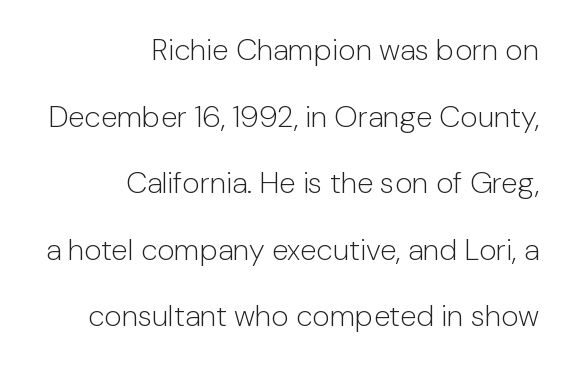
The image shows 30 px light sans-serif type, upright; set right-aligned, loose line spacing (2.22x), normal letter spacing, not underlined; low stroke contrast and a medium x-height.
